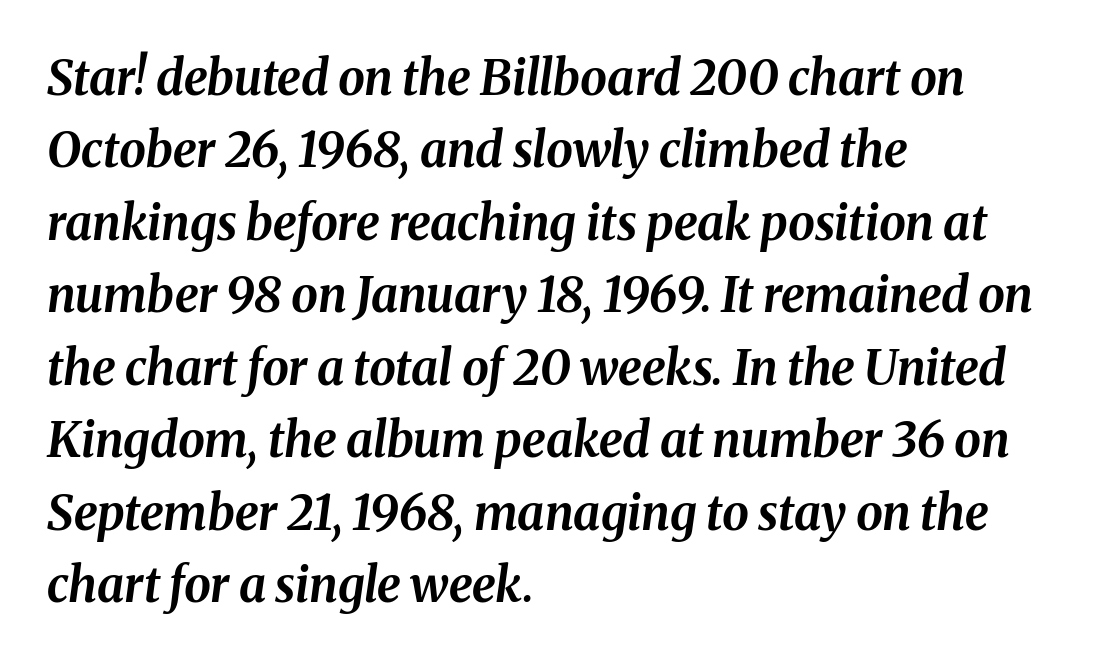
{"italic": "yes", "lean": "right", "slant_degrees": 8, "bold": "yes", "weight": "bold", "width": "normal", "stroke_contrast": "medium", "x_height": "medium", "monospaced": "no", "underline": "no", "align": "left", "line_spacing": "normal", "line_spacing_ratio": 1.51, "letter_spacing": "normal", "letter_spacing_em": 0.0, "glyph_px": 48}
